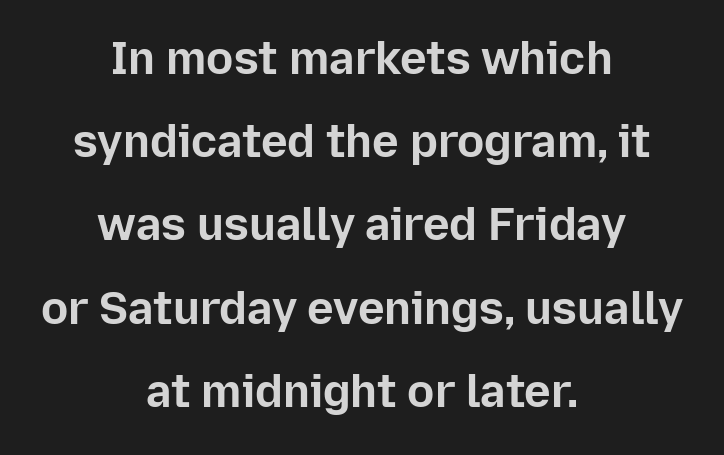
The image shows 45 px bold sans-serif type, upright; set centered, line spacing 1.85x, normal letter spacing, not underlined; low stroke contrast and a medium x-height.
